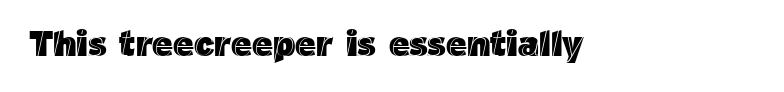
{"italic": "no", "width": "normal", "x_height": "medium", "monospaced": "no", "underline": "no", "letter_spacing": "normal", "letter_spacing_em": 0.0, "glyph_px": 36}
